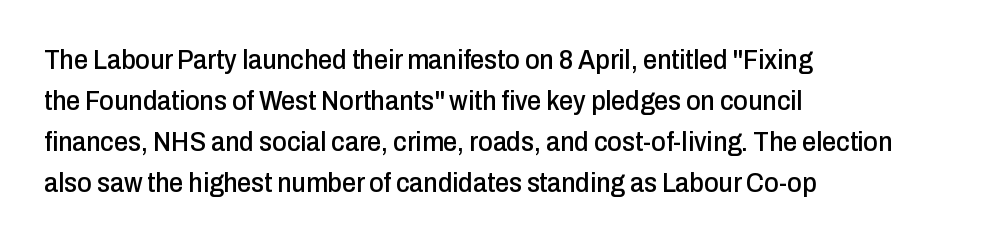
{"serif": "no", "italic": "no", "width": "condensed", "stroke_contrast": "low", "x_height": "medium", "monospaced": "no", "underline": "no", "align": "left", "line_spacing": "normal", "line_spacing_ratio": 1.47, "letter_spacing": "normal", "letter_spacing_em": 0.0, "glyph_px": 28}
